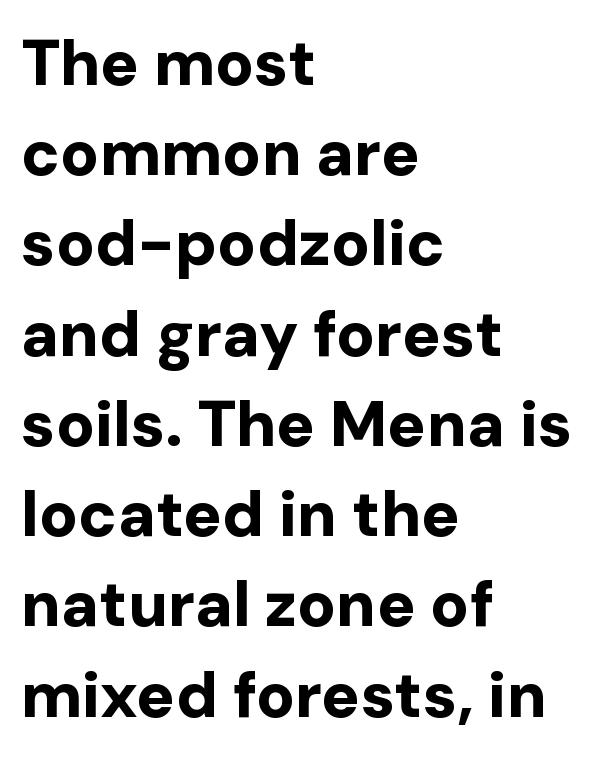
The image shows 64 px bold sans-serif type, upright; set left-aligned, normal line spacing (1.41x), normal letter spacing, not underlined; low stroke contrast and a medium x-height.
